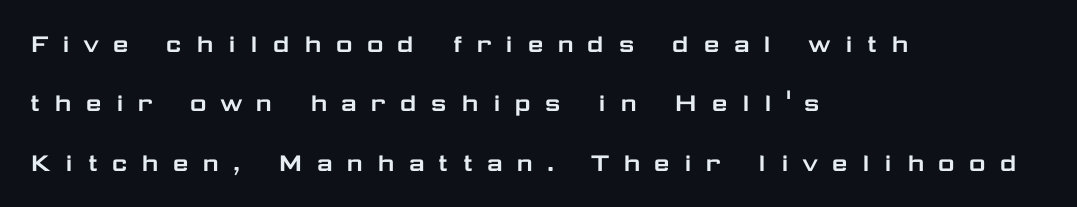
The lines in this sample share a left origin and differ only in where they stop. The lettering stays uniformly vertical, giving the passage a roman look. The designer dialed line spacing up above the default. The horizontal fit of the characters is loose and conspicuously gappy.
